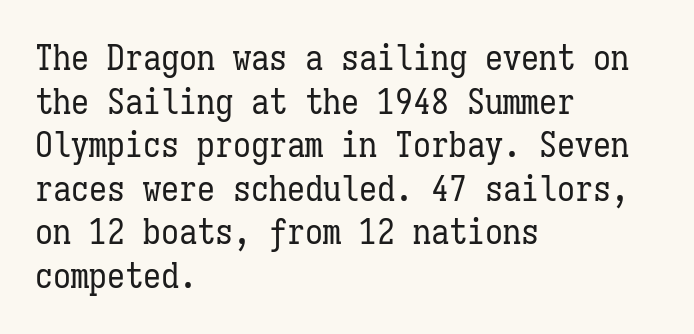
{"italic": "no", "bold": "no", "weight": "regular", "width": "condensed", "stroke_contrast": "low", "x_height": "medium", "monospaced": "yes", "underline": "no", "align": "left", "line_spacing_ratio": 1.21, "letter_spacing": "normal", "letter_spacing_em": 0.0, "glyph_px": 36}
